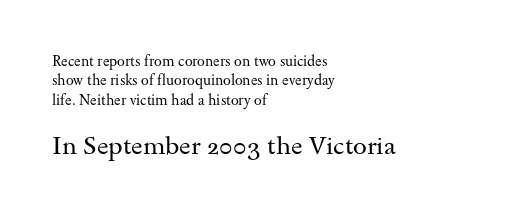
{"italic": "no", "bold": "no", "underline": "no", "align": "left", "line_spacing": "normal", "line_spacing_ratio": 1.38, "letter_spacing": "normal", "letter_spacing_em": 0.0, "larger_block": "second", "size_ratio": 1.79, "glyph_px": 25}
